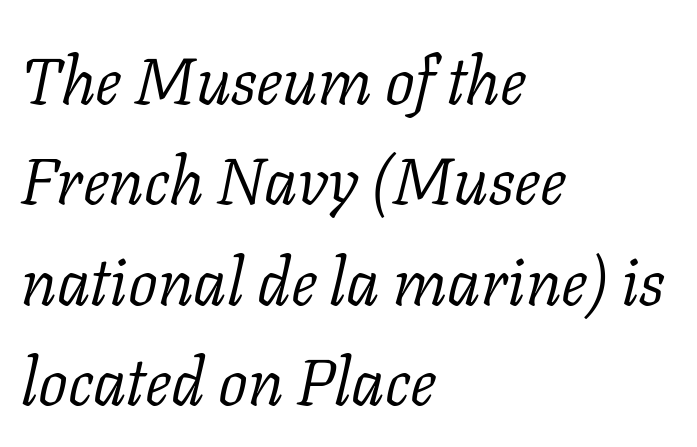
The designer left line spacing at the default. A classic flush-left, rag-right setting is used for this passage. Nobody touched the tracking dial on this one. No extra ink here — the face is not bold. Each letter keeps its own natural width here, so spacing adapts to shape. The typography opts for an oblique posture over an upright one.
